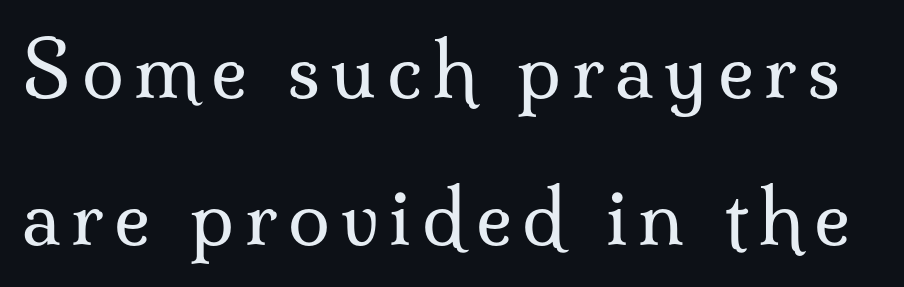
The image shows 76 px regular-weight serif type, upright; set loose line spacing (1.93x), not underlined; medium stroke contrast and a small x-height.
